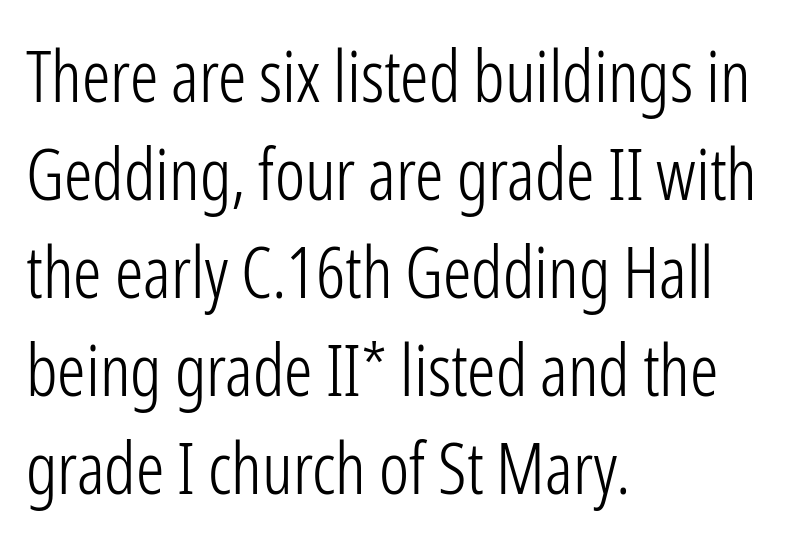
Q: Is the text bold? A: No.
Q: Is the text italic (slanted)? A: No, it is upright.
Q: Is the typeface a serif or a sans-serif typeface? A: Sans-serif.
Q: Is the text underlined? A: No.
Q: How is the paragraph aligned? A: Left-aligned.
Q: Is the spacing between letters normal or unusually wide? A: Normal.
Q: Is the spacing between lines tight, normal or loose? A: Normal.
Q: Width (condensed, normal, or wide)? A: Condensed.
Q: Stroke contrast? A: Low.
Q: x-height? A: Medium.
Q: Monospaced? A: No.
